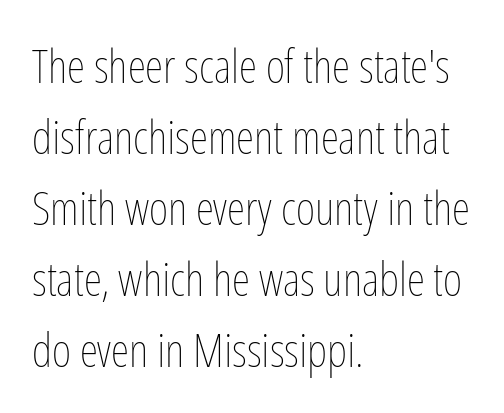
Honestly, the row spacing looks completely unremarkable. Stroke mass is kept to a normal reading level or below. Tall strokes in this sample are plumb rather than angled. Letter spacing: default. No word sits above an underline. The compositor pushed each line to the left boundary.
